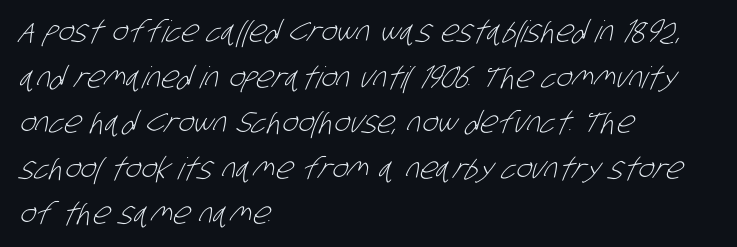
The image shows 30 px light, condensed sans-serif type; set left-aligned, normal line spacing (1.52x), normal letter spacing, not underlined; low stroke contrast and a large x-height.
